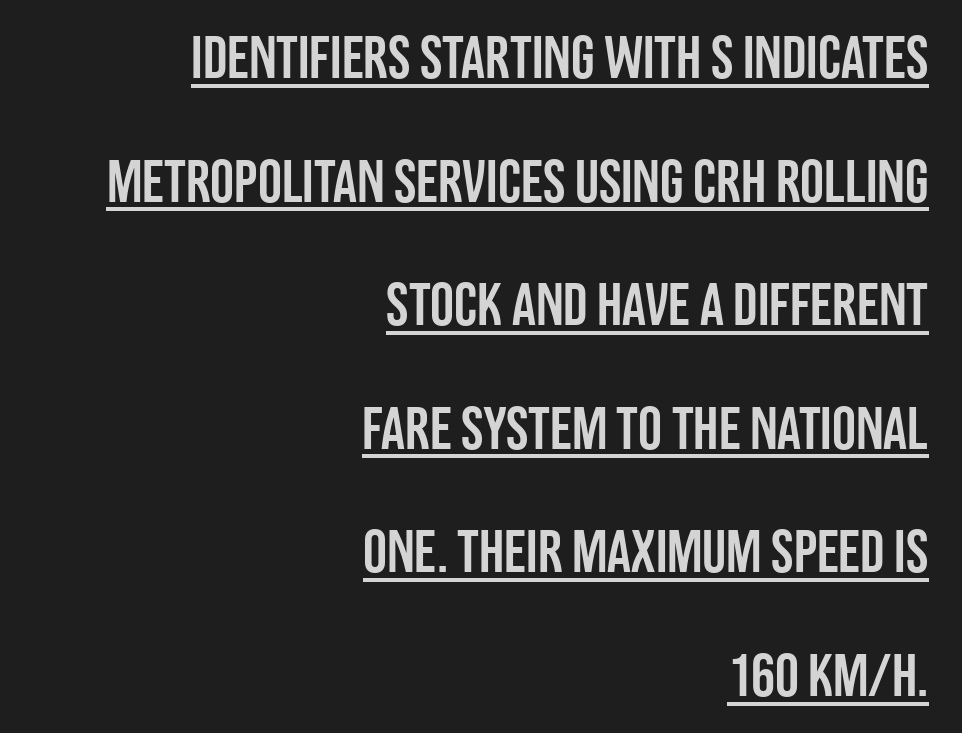
Q: Is the text italic (slanted)? A: No, it is upright.
Q: Is the typeface a serif or a sans-serif typeface? A: Sans-serif.
Q: Is the text underlined? A: Yes.
Q: How is the paragraph aligned? A: Right-aligned.
Q: Is the spacing between letters normal or unusually wide? A: Normal.
Q: Is the spacing between lines tight, normal or loose? A: Loose.
Q: Width (condensed, normal, or wide)? A: Condensed.
Q: Stroke contrast? A: Low.
Q: x-height? A: Large.
Q: Monospaced? A: No.
